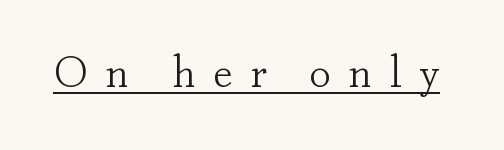
Glyph-to-glyph distance is far greater than everyday printed text. The lettering holds an erect, upright posture throughout. You could not count columns in this text — the font is proportionally spaced. A typesetter would label this face a serif. The weight tops out at a normal text grade. A continuous stroke trails under the words, as in a hyperlink.
